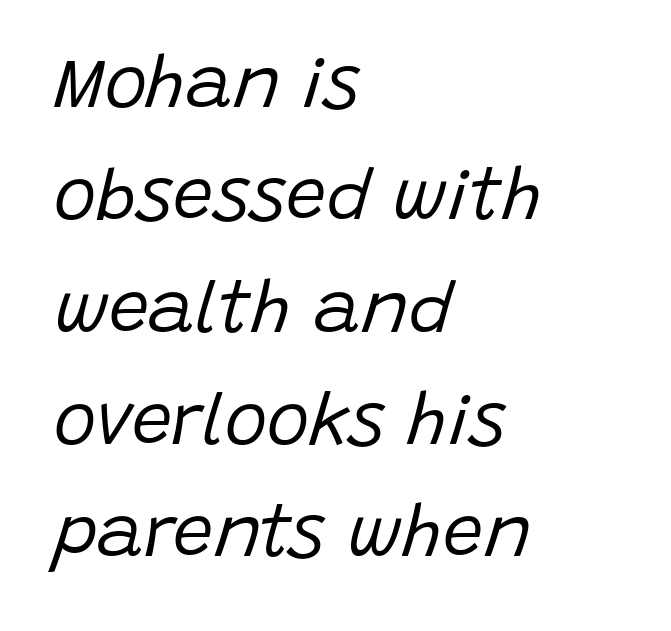
{"italic": "yes", "lean": "right", "slant_degrees": 15, "bold": "no", "weight": "regular", "width": "normal", "stroke_contrast": "low", "x_height": "large", "monospaced": "no", "underline": "no", "align": "left", "line_spacing": "normal", "line_spacing_ratio": 1.56, "letter_spacing": "normal", "letter_spacing_em": 0.0, "glyph_px": 72}
